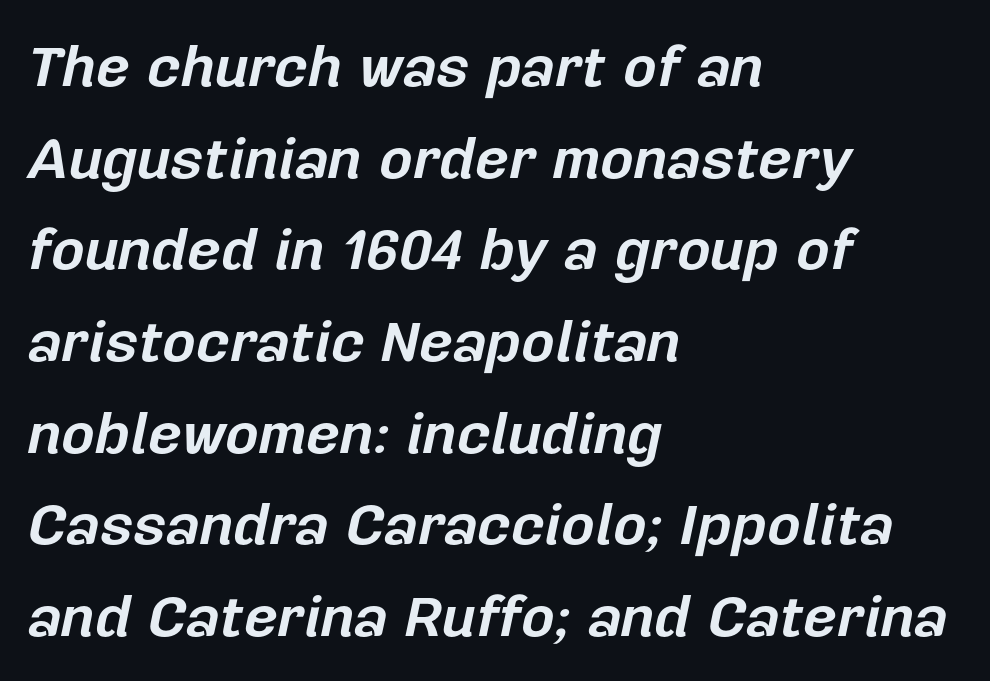
The image shows 58 px bold type, italic (leaning right); set left-aligned, normal line spacing (1.58x), normal letter spacing, not underlined; low stroke contrast and a medium x-height.
